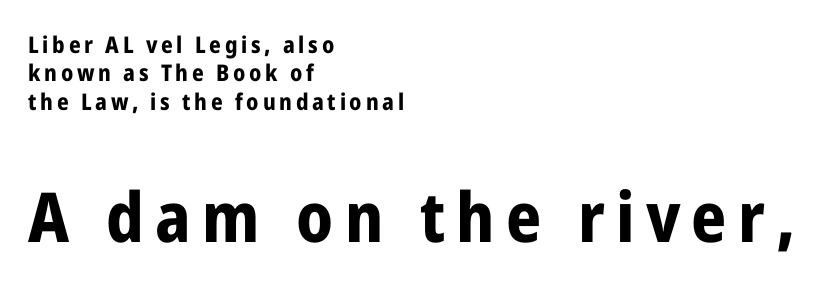
The image shows 69 px bold, condensed sans-serif type, upright; set left-aligned, line spacing 1.23x, not underlined; the second (bottom) block is 3.0x larger; low stroke contrast and a medium x-height.
